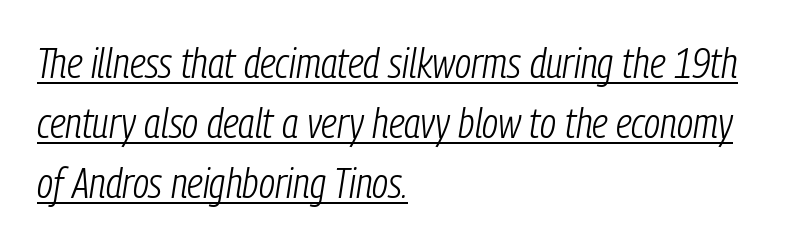
Here the glyphs are tracked normally, forming tight word shapes. Think of a printed novel: that variable character pitch is what you see here. This sample uses an oblique cut, with every glyph tilted off the vertical. Is there much room between lines? A standard amount, neither cramped nor airy. Nothing heavy about these letters — not bold at all.
